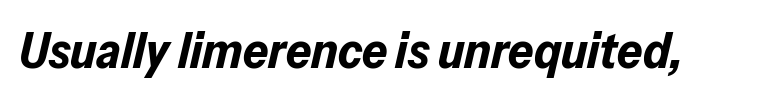
How heavy is the stroke? Heavy — this is a bold. Compared with ordinary roman type, these characters are visibly tilted. Has an underline been added? It has not. Character widths vary here, with narrow letters taking less room than wide ones.
